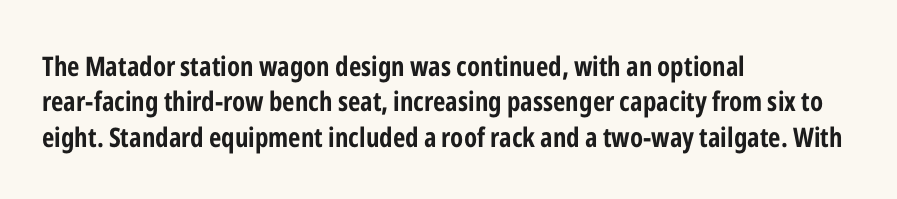
Q: Is the text bold? A: Yes.
Q: Is the text italic (slanted)? A: No, it is upright.
Q: Is the text underlined? A: No.
Q: How is the paragraph aligned? A: Left-aligned.
Q: Is the spacing between letters normal or unusually wide? A: Normal.
Q: Is the spacing between lines tight, normal or loose? A: Normal.
